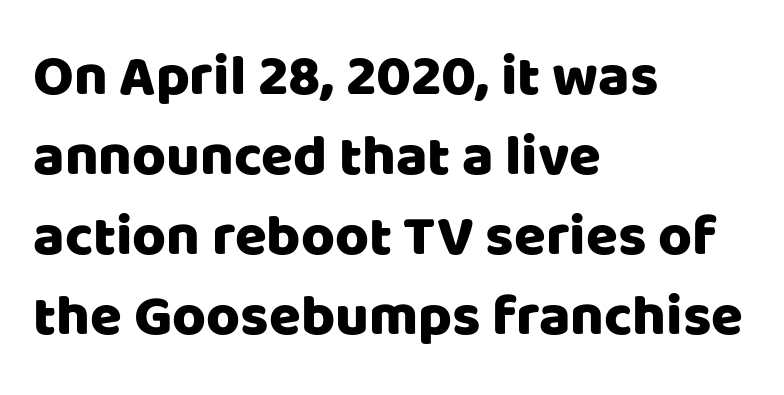
The image shows 58 px sans-serif type, upright; set left-aligned, normal line spacing (1.38x), normal letter spacing, not underlined; low stroke contrast and a large x-height.
